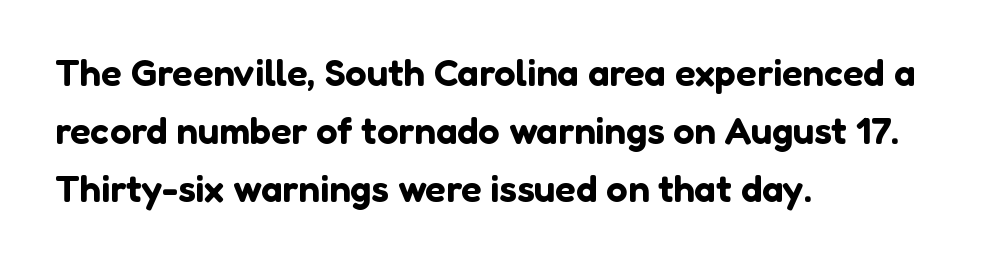
Q: Is the text italic (slanted)? A: No, it is upright.
Q: Is the typeface a serif or a sans-serif typeface? A: Sans-serif.
Q: Is the text underlined? A: No.
Q: How is the paragraph aligned? A: Left-aligned.
Q: Is the spacing between letters normal or unusually wide? A: Normal.
Q: Is the spacing between lines tight, normal or loose? A: Normal.
Q: Width (condensed, normal, or wide)? A: Normal.
Q: Stroke contrast? A: Low.
Q: x-height? A: Medium.
Q: Monospaced? A: No.
